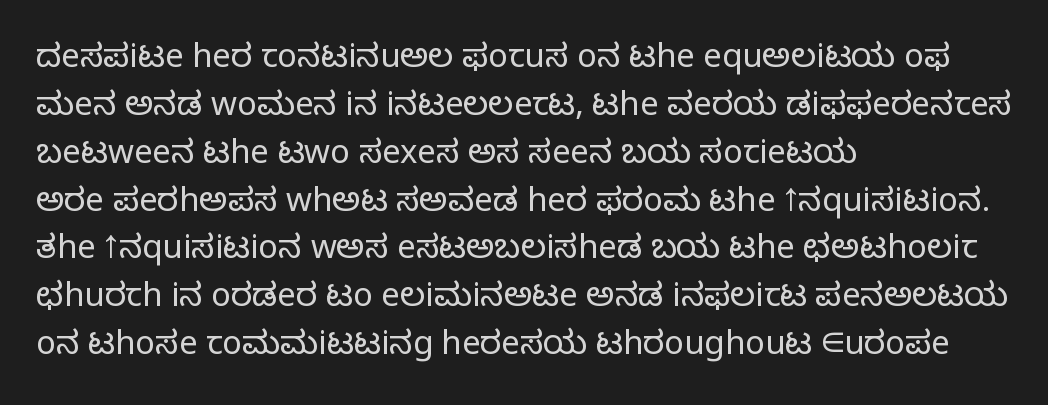
The image shows 33 px light sans-serif type, upright; set left-aligned, normal line spacing (1.45x), normal letter spacing, not underlined; low stroke contrast and a medium x-height.
